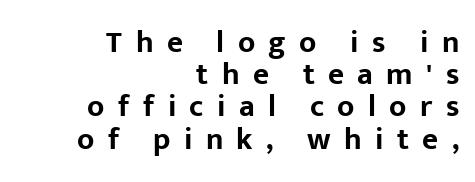
{"serif": "no", "italic": "no", "bold": "yes", "weight": "bold", "width": "normal", "stroke_contrast": "low", "x_height": "medium", "monospaced": "no", "underline": "no", "align": "right", "line_spacing": "tight", "line_spacing_ratio": 1.04, "letter_spacing": "wide", "letter_spacing_em": 0.43, "glyph_px": 31}
